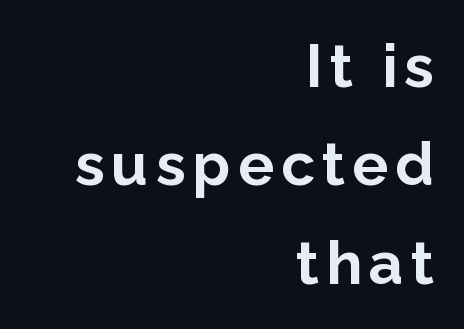
The image shows 60 px bold sans-serif type, upright; set right-aligned, normal line spacing (1.64x), not underlined; low stroke contrast and a medium x-height.
